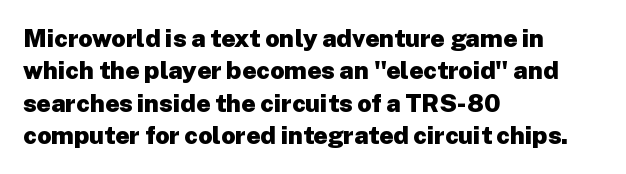
Q: Is the text bold? A: Yes.
Q: Is the text italic (slanted)? A: No, it is upright.
Q: Is the text underlined? A: No.
Q: How is the paragraph aligned? A: Left-aligned.
Q: Is the spacing between letters normal or unusually wide? A: Normal.
Q: Is the spacing between lines tight, normal or loose? A: Normal.
